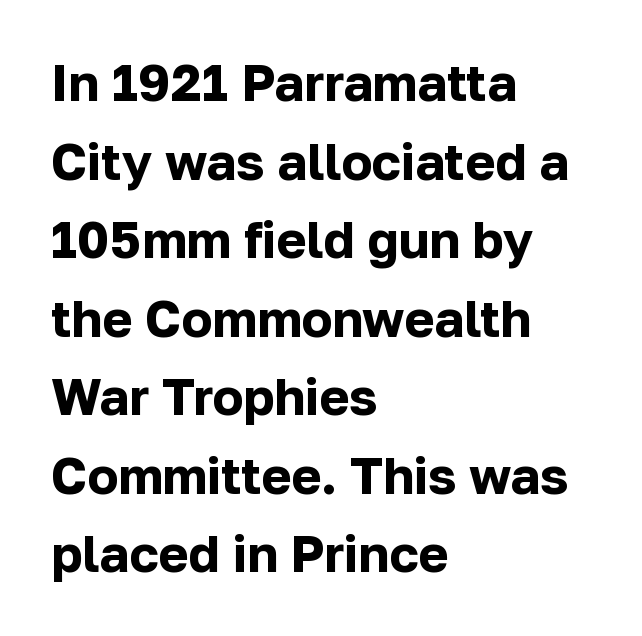
The image shows 51 px bold sans-serif type, upright; set left-aligned, normal line spacing (1.54x), normal letter spacing, not underlined; low stroke contrast and a medium x-height.
